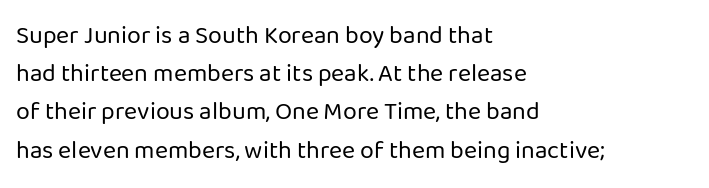
Q: Is the text bold? A: No.
Q: Is the text italic (slanted)? A: No, it is upright.
Q: Is the text underlined? A: No.
Q: How is the paragraph aligned? A: Left-aligned.
Q: Is the spacing between letters normal or unusually wide? A: Normal.
Q: Is the spacing between lines tight, normal or loose? A: Normal.
